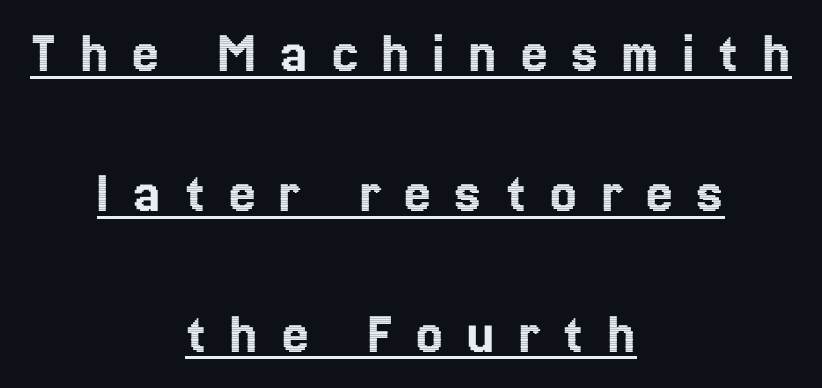
Q: Is the text italic (slanted)? A: No, it is upright.
Q: Is the text underlined? A: Yes.
Q: How is the paragraph aligned? A: Centered.
Q: Is the spacing between letters normal or unusually wide? A: Unusually wide.
Q: Is the spacing between lines tight, normal or loose? A: Loose.
Q: Width (condensed, normal, or wide)? A: Normal.
Q: x-height? A: Medium.
Q: Monospaced? A: No.
